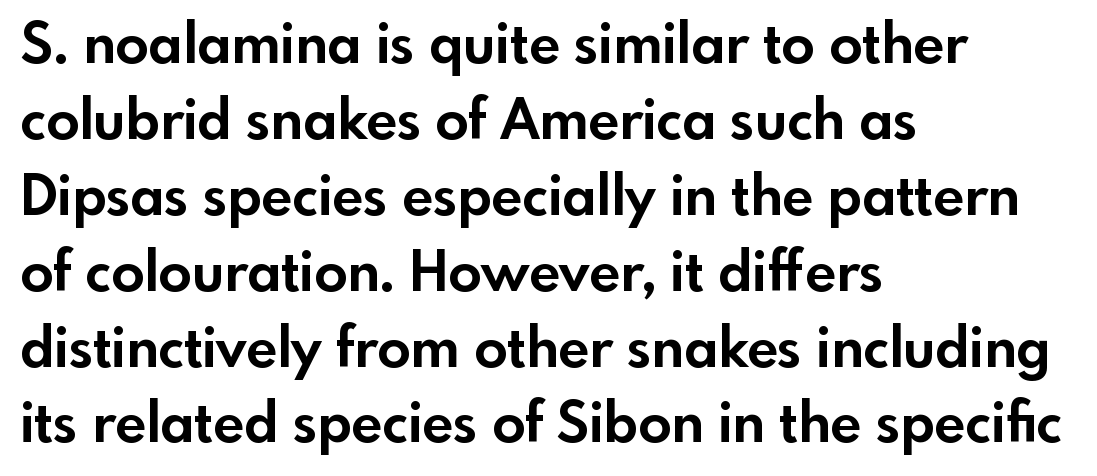
Q: Is the text bold? A: Yes.
Q: Is the text italic (slanted)? A: No, it is upright.
Q: Is the typeface a serif or a sans-serif typeface? A: Sans-serif.
Q: Is the text underlined? A: No.
Q: How is the paragraph aligned? A: Left-aligned.
Q: Is the spacing between letters normal or unusually wide? A: Normal.
Q: Is the spacing between lines tight, normal or loose? A: Normal.
Q: Width (condensed, normal, or wide)? A: Normal.
Q: x-height? A: Small.
Q: Monospaced? A: No.
